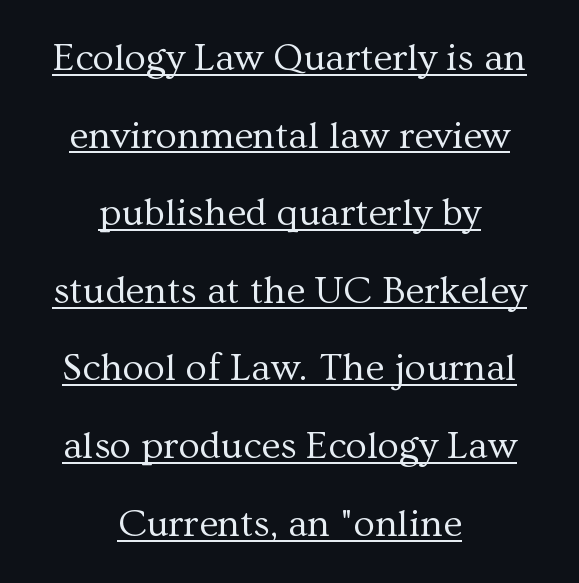
The image shows 39 px regular-weight serif type, upright; set centered, loose line spacing (1.99x), normal letter spacing, underlined; medium stroke contrast and a medium x-height.
